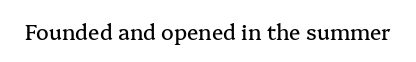
The image shows 21 px text type, upright; set normal letter spacing, not underlined.
